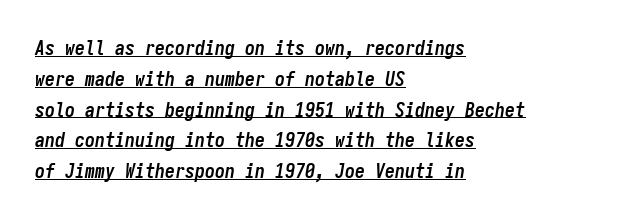
The image shows 20 px bold type, italic (leaning right); set left-aligned, normal line spacing (1.54x), normal letter spacing, underlined.
